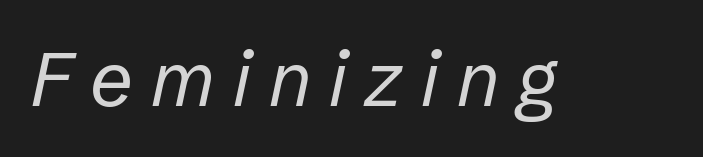
The image shows 76 px regular-weight type, italic (leaning right); set unusually wide letter spacing (+0.24 em), not underlined; low stroke contrast and a medium x-height.
